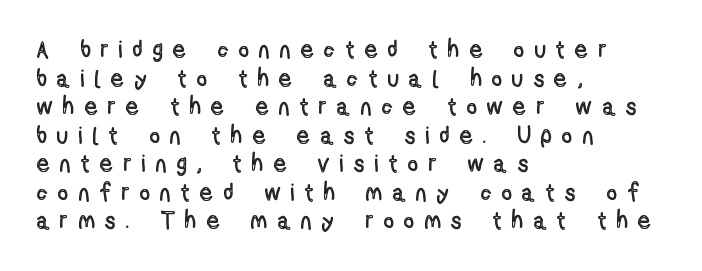
{"italic": "no", "underline": "no", "align": "left", "line_spacing_ratio": 1.19, "letter_spacing": "wide", "letter_spacing_em": 0.46, "glyph_px": 24}
